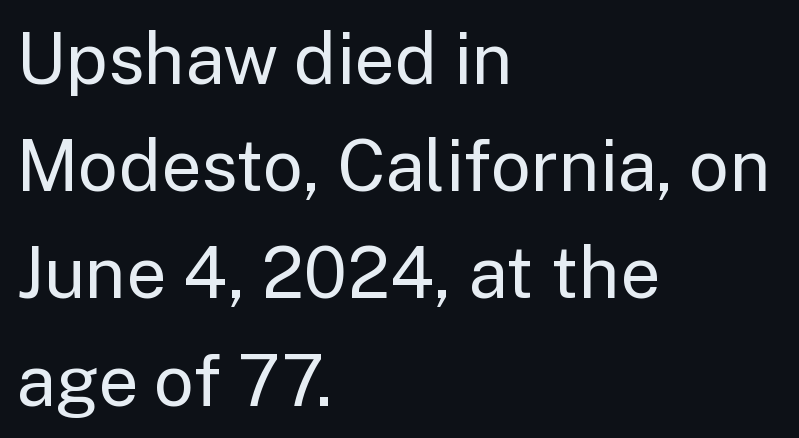
Q: Is the text bold? A: No.
Q: Is the text italic (slanted)? A: No, it is upright.
Q: Is the typeface a serif or a sans-serif typeface? A: Sans-serif.
Q: Is the text underlined? A: No.
Q: How is the paragraph aligned? A: Left-aligned.
Q: Is the spacing between letters normal or unusually wide? A: Normal.
Q: Is the spacing between lines tight, normal or loose? A: Normal.
Q: Width (condensed, normal, or wide)? A: Normal.
Q: Stroke contrast? A: Low.
Q: x-height? A: Medium.
Q: Monospaced? A: No.
